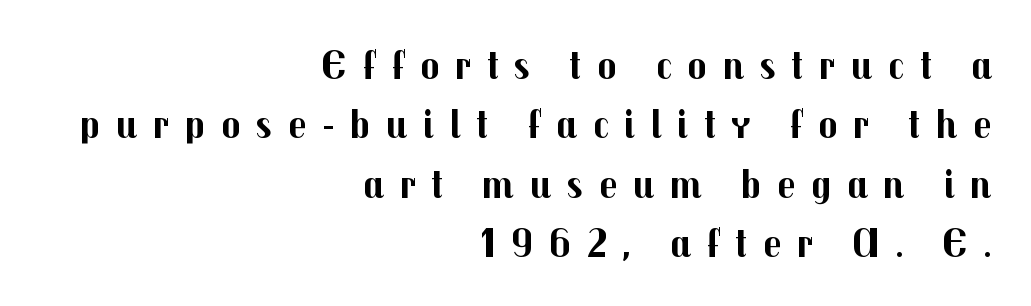
Q: Is the text bold? A: Yes.
Q: Is the text italic (slanted)? A: No, it is upright.
Q: Is the typeface a serif or a sans-serif typeface? A: Sans-serif.
Q: Is the text underlined? A: No.
Q: How is the paragraph aligned? A: Right-aligned.
Q: Is the spacing between letters normal or unusually wide? A: Unusually wide.
Q: Is the spacing between lines tight, normal or loose? A: Normal.
Q: Width (condensed, normal, or wide)? A: Normal.
Q: Stroke contrast? A: Medium.
Q: x-height? A: Medium.
Q: Monospaced? A: No.
